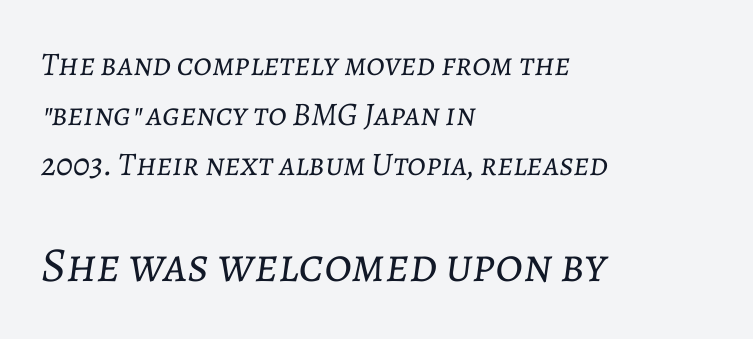
{"italic": "yes", "lean": "right", "slant_degrees": 7, "bold": "no", "weight": "light", "width": "normal", "stroke_contrast": "low", "x_height": "medium", "monospaced": "no", "underline": "no", "align": "left", "line_spacing": "normal", "line_spacing_ratio": 1.52, "letter_spacing": "normal", "letter_spacing_em": 0.0, "larger_block": "second", "size_ratio": 1.48, "glyph_px": 49}
